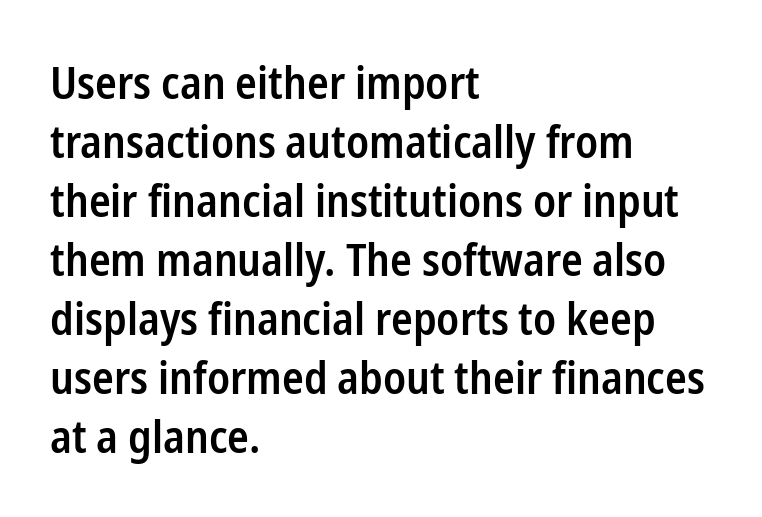
The image shows 45 px semibold, condensed sans-serif type, upright; set left-aligned, normal line spacing (1.31x), normal letter spacing, not underlined; low stroke contrast and a medium x-height.
